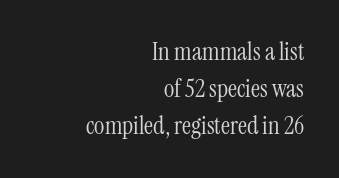
Notice how the stems are strictly vertical — no italics here. Does the leading feel generous? No, just average. The cut favours lightness, reaching ordinary text weight at its darkest. No extra tracking has been applied to these lines.
